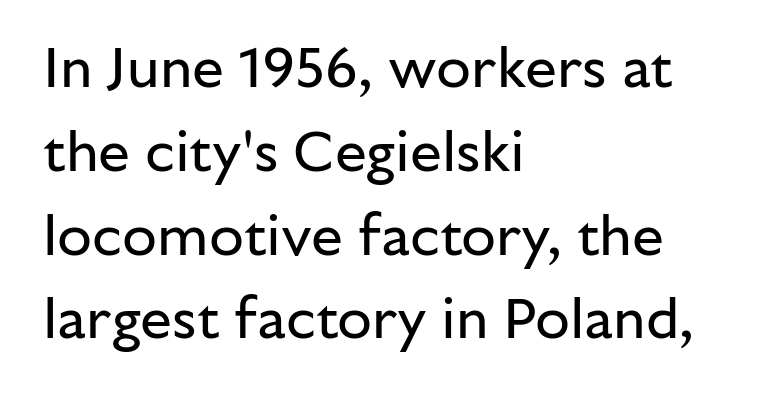
{"serif": "no", "italic": "no", "bold": "no", "weight": "regular", "width": "normal", "stroke_contrast": "low", "x_height": "medium", "monospaced": "no", "underline": "no", "align": "left", "line_spacing": "normal", "line_spacing_ratio": 1.47, "letter_spacing": "normal", "letter_spacing_em": 0.0, "glyph_px": 57}
